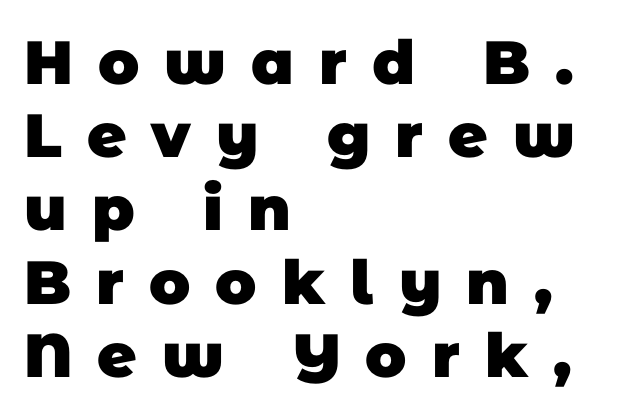
Q: Is the text bold? A: Yes.
Q: Is the typeface a serif or a sans-serif typeface? A: Sans-serif.
Q: Is the text underlined? A: No.
Q: How is the paragraph aligned? A: Left-aligned.
Q: Is the spacing between letters normal or unusually wide? A: Unusually wide.
Q: Width (condensed, normal, or wide)? A: Normal.
Q: Stroke contrast? A: Low.
Q: x-height? A: Large.
Q: Monospaced? A: No.
